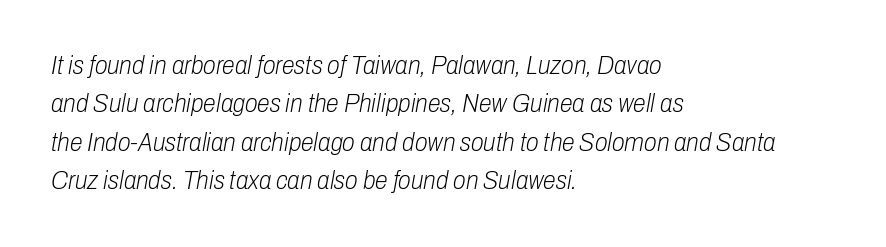
{"italic": "yes", "lean": "right", "slant_degrees": 10, "bold": "no", "underline": "no", "align": "left", "line_spacing": "normal", "line_spacing_ratio": 1.48, "letter_spacing": "normal", "letter_spacing_em": 0.0, "glyph_px": 26}
